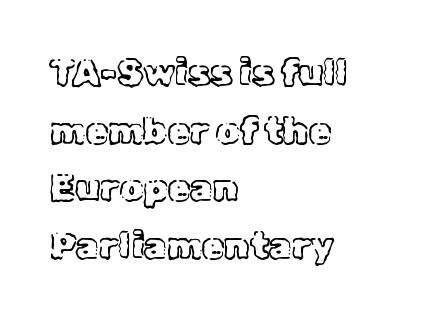
{"italic": "no", "width": "normal", "x_height": "medium", "monospaced": "no", "underline": "no", "align": "left", "line_spacing": "normal", "line_spacing_ratio": 1.56, "letter_spacing": "normal", "letter_spacing_em": 0.0, "glyph_px": 37}
